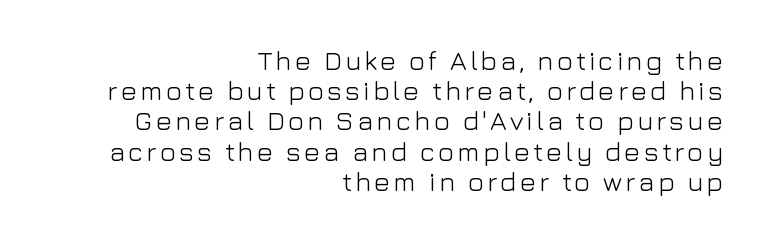
Q: Is the text bold? A: No.
Q: Is the text italic (slanted)? A: No, it is upright.
Q: Is the text underlined? A: No.
Q: How is the paragraph aligned? A: Right-aligned.
Q: Is the spacing between lines tight, normal or loose? A: Tight.
